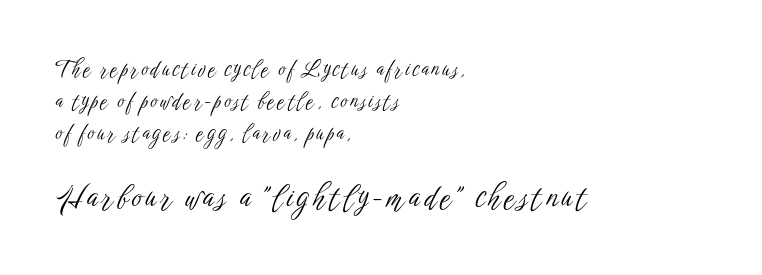
Q: Is the text bold? A: No.
Q: Is the text italic (slanted)? A: Yes.
Q: Is the typeface a serif or a sans-serif typeface? A: Sans-serif.
Q: Is the text underlined? A: No.
Q: How is the paragraph aligned? A: Left-aligned.
Q: Is the spacing between lines tight, normal or loose? A: Normal.
Q: Which block of text is set in a larger size, the first (top) or the second (bottom)? A: The second (bottom) one.
Q: Width (condensed, normal, or wide)? A: Condensed.
Q: Stroke contrast? A: Low.
Q: x-height? A: Medium.
Q: Monospaced? A: No.
